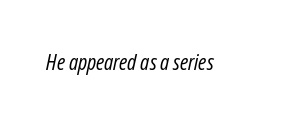
{"italic": "yes", "lean": "right", "slant_degrees": 12, "bold": "no", "underline": "no", "letter_spacing": "normal", "letter_spacing_em": 0.0, "glyph_px": 22}
